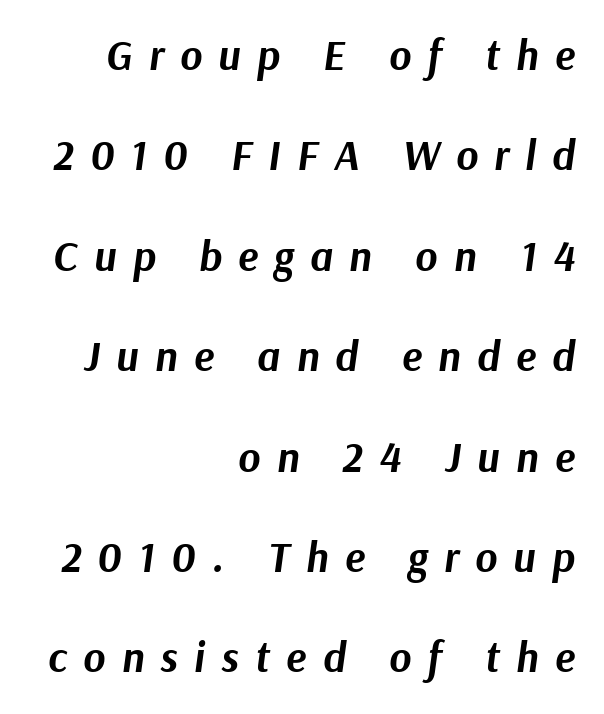
Q: Is the text bold? A: Yes.
Q: Is the text italic (slanted)? A: Yes, it leans right by about 9 degrees.
Q: Is the text underlined? A: No.
Q: How is the paragraph aligned? A: Right-aligned.
Q: Is the spacing between letters normal or unusually wide? A: Unusually wide.
Q: Is the spacing between lines tight, normal or loose? A: Loose.
Q: Width (condensed, normal, or wide)? A: Normal.
Q: Stroke contrast? A: Medium.
Q: x-height? A: Medium.
Q: Monospaced? A: No.
